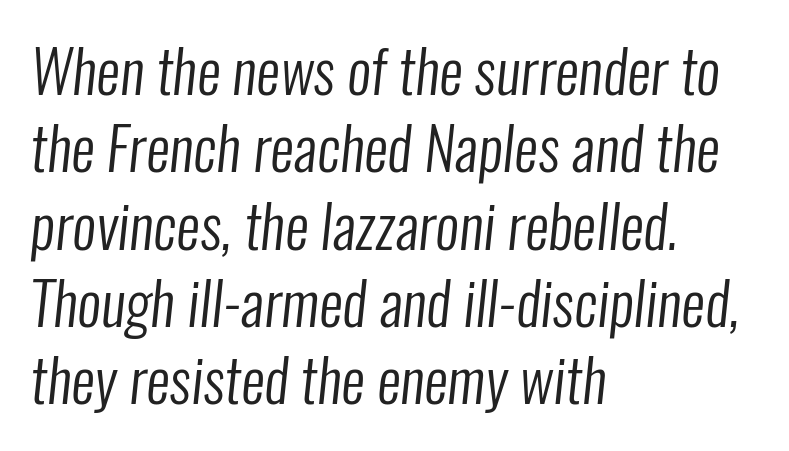
Q: Is the text bold? A: No.
Q: Is the typeface a serif or a sans-serif typeface? A: Sans-serif.
Q: Is the text underlined? A: No.
Q: How is the paragraph aligned? A: Left-aligned.
Q: Is the spacing between letters normal or unusually wide? A: Normal.
Q: Is the spacing between lines tight, normal or loose? A: Normal.
Q: Width (condensed, normal, or wide)? A: Condensed.
Q: Stroke contrast? A: Low.
Q: x-height? A: Medium.
Q: Monospaced? A: No.
